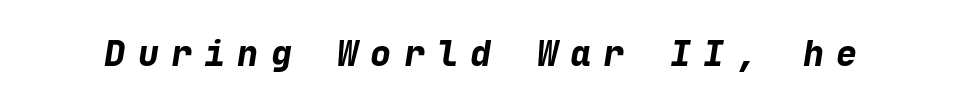
{"italic": "yes", "lean": "right", "slant_degrees": 9, "bold": "yes", "weight": "bold", "width": "normal", "stroke_contrast": "low", "x_height": "medium", "monospaced": "yes", "underline": "no", "letter_spacing": "wide", "letter_spacing_em": 0.35, "glyph_px": 35}
